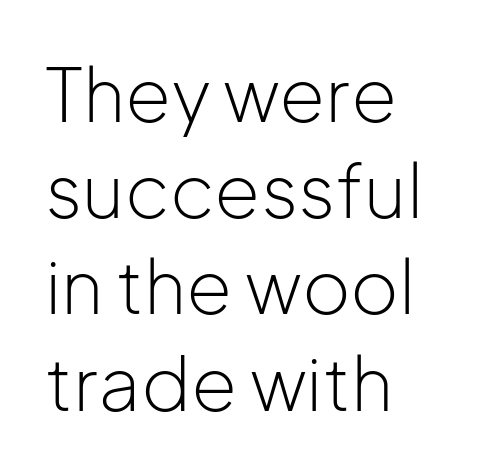
Regarding leading, the lines here are spaced in the standard way. Is the letter spacing exaggerated? No — it looks like the ordinary default. The rendering uses natural spacing where letterforms have individual widths. The ragged edge is on the right, which tells us the setting is flush left.
